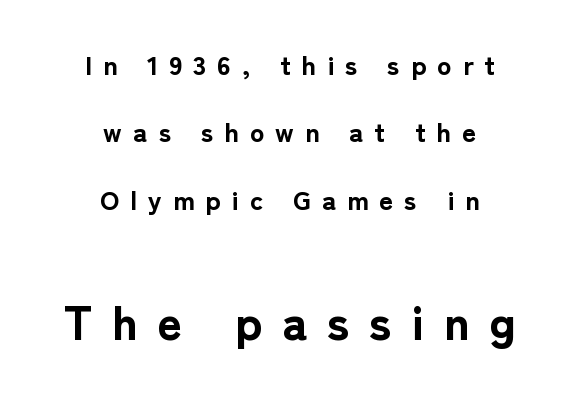
Q: Is the text bold? A: Yes.
Q: Is the text italic (slanted)? A: No, it is upright.
Q: Is the typeface a serif or a sans-serif typeface? A: Sans-serif.
Q: Is the text underlined? A: No.
Q: How is the paragraph aligned? A: Centered.
Q: Is the spacing between letters normal or unusually wide? A: Unusually wide.
Q: Is the spacing between lines tight, normal or loose? A: Loose.
Q: Which block of text is set in a larger size, the first (top) or the second (bottom)? A: The second (bottom) one.
Q: Width (condensed, normal, or wide)? A: Normal.
Q: Stroke contrast? A: Low.
Q: x-height? A: Medium.
Q: Monospaced? A: No.
